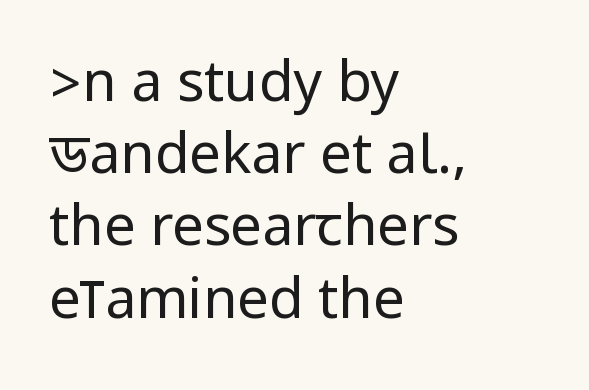
{"serif": "no", "italic": "no", "bold": "no", "weight": "regular", "width": "condensed", "stroke_contrast": "low", "underline": "no", "align": "left", "line_spacing": "normal", "line_spacing_ratio": 1.29, "letter_spacing": "normal", "letter_spacing_em": 0.0, "glyph_px": 56}
